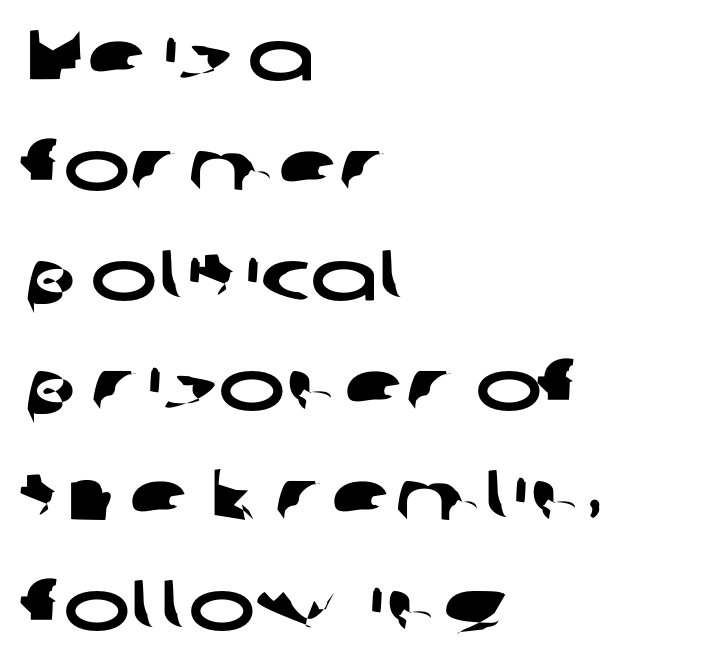
Q: Is the typeface a serif or a sans-serif typeface? A: Sans-serif.
Q: Is the text underlined? A: No.
Q: How is the paragraph aligned? A: Left-aligned.
Q: Is the spacing between letters normal or unusually wide? A: Normal.
Q: Is the spacing between lines tight, normal or loose? A: Normal.
Q: Width (condensed, normal, or wide)? A: Wide.
Q: Stroke contrast? A: Low.
Q: x-height? A: Medium.
Q: Monospaced? A: No.
